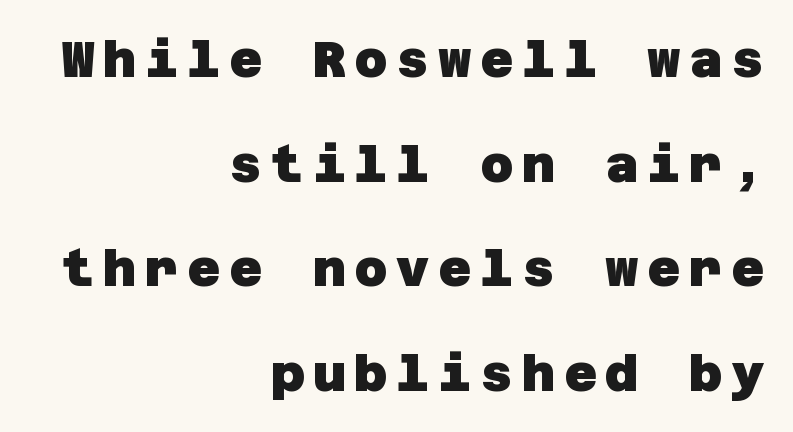
The space between consecutive lines is lavish. Weight check: bold — yes, fully. The words here are not underlined. Horizontally, the lines are justified to the trailing edge only. Serifs: no, the terminals of the letterforms are clean.
